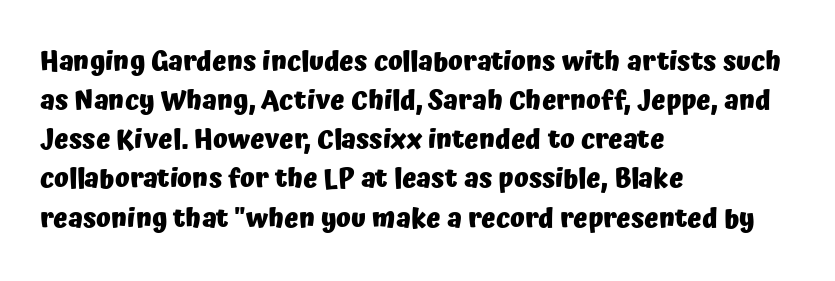
Q: Is the text bold? A: Yes.
Q: Is the text italic (slanted)? A: No, it is upright.
Q: Is the text underlined? A: No.
Q: How is the paragraph aligned? A: Left-aligned.
Q: Is the spacing between letters normal or unusually wide? A: Normal.
Q: Is the spacing between lines tight, normal or loose? A: Normal.
